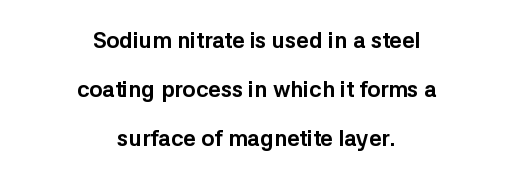
Each new line begins a long way beneath the previous one. The tracking reads as untouched default to a designer's eye. The typesetter chose a symmetrical, centered arrangement here. The strip under each line holds only bare page. Characters remain perfectly vertical along every line. Heavy, bold letterforms.
